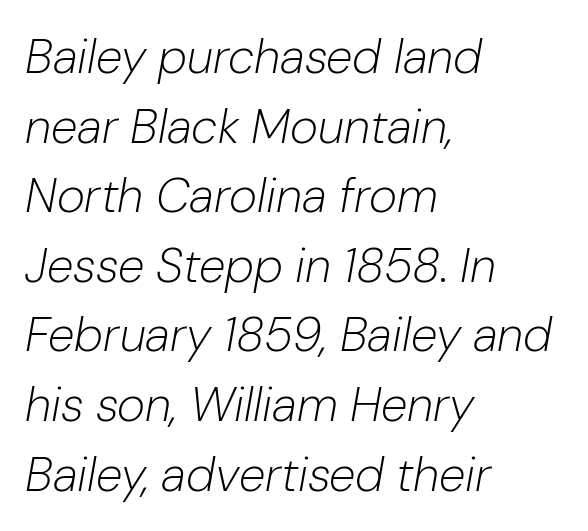
Q: Is the text bold? A: No.
Q: Is the text italic (slanted)? A: Yes, it leans right by about 10 degrees.
Q: Is the text underlined? A: No.
Q: How is the paragraph aligned? A: Left-aligned.
Q: Is the spacing between letters normal or unusually wide? A: Normal.
Q: Is the spacing between lines tight, normal or loose? A: Normal.
Q: Width (condensed, normal, or wide)? A: Normal.
Q: Stroke contrast? A: Low.
Q: x-height? A: Medium.
Q: Monospaced? A: No.
